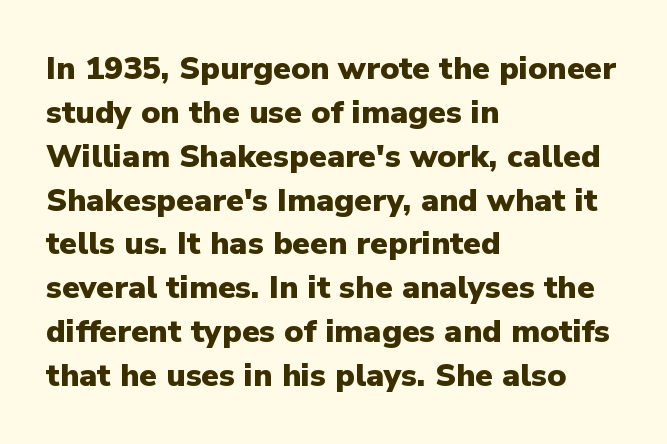
{"serif": "no", "italic": "no", "bold": "yes", "weight": "heavy", "width": "normal", "stroke_contrast": "low", "x_height": "medium", "monospaced": "no", "underline": "no", "align": "left", "line_spacing": "normal", "line_spacing_ratio": 1.37, "letter_spacing": "normal", "letter_spacing_em": 0.0, "glyph_px": 32}
